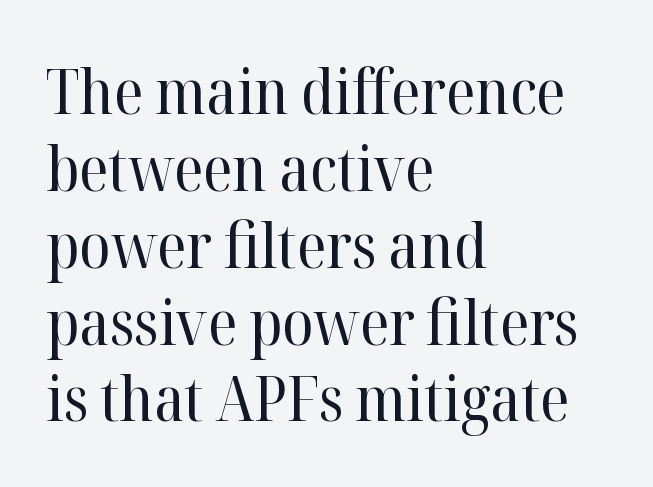
{"serif": "yes", "italic": "no", "bold": "no", "weight": "regular", "width": "normal", "stroke_contrast": "high", "x_height": "medium", "monospaced": "no", "underline": "no", "align": "left", "line_spacing_ratio": 1.22, "letter_spacing": "normal", "letter_spacing_em": 0.0, "glyph_px": 63}
